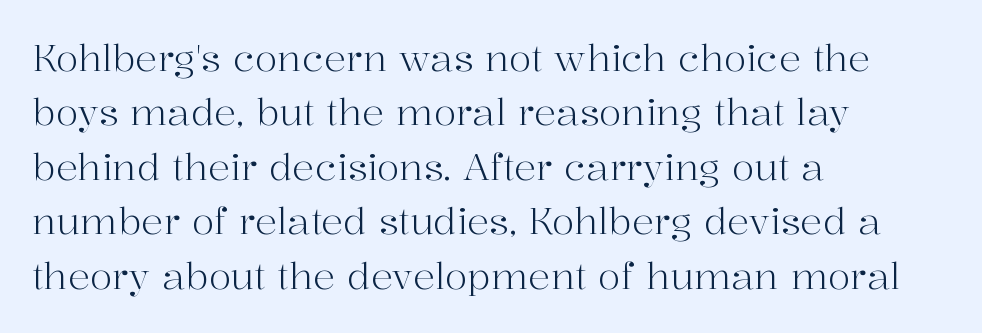
Varying glyph widths throughout — classic text-font behaviour. The block of text has a typical density, with ordinary space between rows. A serif font was chosen for this passage. The string is rendered with underlining switched off. No italicization has been applied; the sample stays upright. Is the letter spacing exaggerated? No — it looks like the ordinary default.
